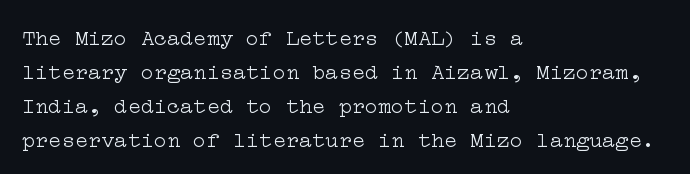
{"italic": "no", "bold": "no", "underline": "no", "align": "left", "line_spacing": "normal", "line_spacing_ratio": 1.55, "letter_spacing": "normal", "letter_spacing_em": 0.0, "glyph_px": 22}
